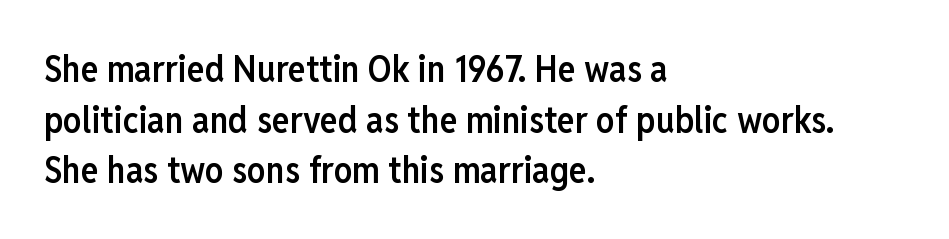
Q: Is the text bold? A: Semi-bold.
Q: Is the text italic (slanted)? A: No, it is upright.
Q: Is the typeface a serif or a sans-serif typeface? A: Sans-serif.
Q: Is the text underlined? A: No.
Q: How is the paragraph aligned? A: Left-aligned.
Q: Is the spacing between letters normal or unusually wide? A: Normal.
Q: Is the spacing between lines tight, normal or loose? A: Normal.
Q: Width (condensed, normal, or wide)? A: Condensed.
Q: Stroke contrast? A: Low.
Q: x-height? A: Medium.
Q: Monospaced? A: No.
